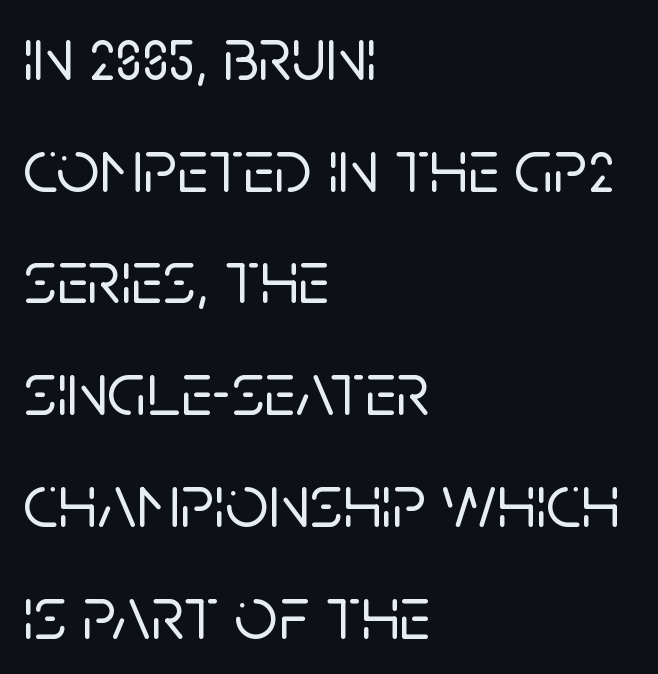
Designer's note — italics off, roman on. All the whitespace from short lines collects on the right. Varying glyph widths throughout — classic text-font behaviour. Observe the ordinary spacing: letters are neighbours, not strangers. The block of text has a typical density, with ordinary space between rows. Nobody drew a line under any word here.
